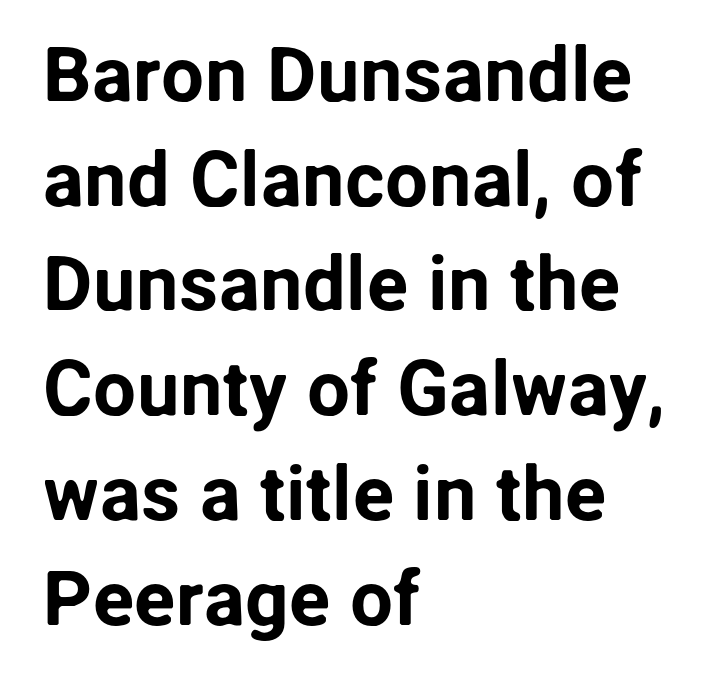
Q: Is the text italic (slanted)? A: No, it is upright.
Q: Is the typeface a serif or a sans-serif typeface? A: Sans-serif.
Q: Is the text underlined? A: No.
Q: How is the paragraph aligned? A: Left-aligned.
Q: Is the spacing between letters normal or unusually wide? A: Normal.
Q: Is the spacing between lines tight, normal or loose? A: Normal.
Q: Width (condensed, normal, or wide)? A: Normal.
Q: Stroke contrast? A: Low.
Q: x-height? A: Medium.
Q: Monospaced? A: No.
